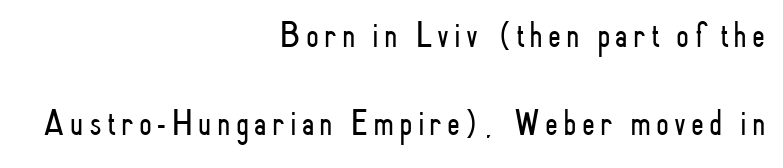
{"serif": "no", "italic": "no", "bold": "no", "weight": "light", "width": "condensed", "stroke_contrast": "low", "x_height": "small", "monospaced": "no", "underline": "no", "align": "right", "line_spacing": "loose", "line_spacing_ratio": 2.38, "glyph_px": 37}
